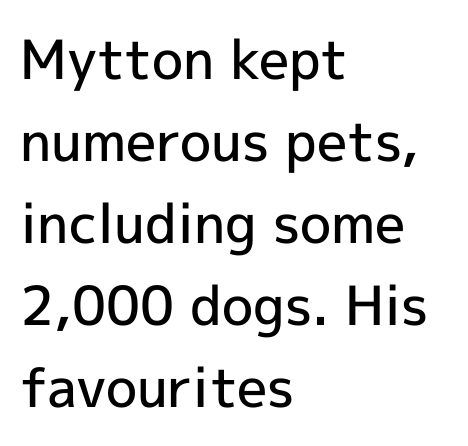
Q: Is the text bold? A: Semi-bold.
Q: Is the text italic (slanted)? A: No, it is upright.
Q: Is the typeface a serif or a sans-serif typeface? A: Sans-serif.
Q: Is the text underlined? A: No.
Q: How is the paragraph aligned? A: Left-aligned.
Q: Is the spacing between letters normal or unusually wide? A: Normal.
Q: Is the spacing between lines tight, normal or loose? A: Normal.
Q: Width (condensed, normal, or wide)? A: Normal.
Q: x-height? A: Medium.
Q: Monospaced? A: No.
